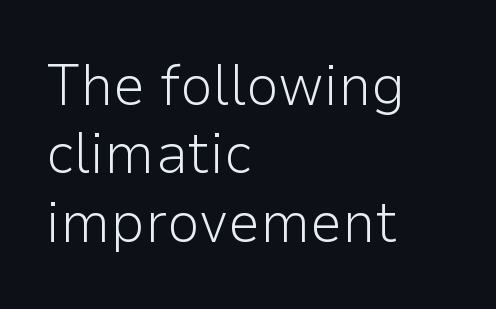
{"serif": "no", "italic": "no", "bold": "no", "weight": "light", "width": "normal", "stroke_contrast": "low", "x_height": "medium", "monospaced": "no", "underline": "no", "align": "left", "line_spacing_ratio": 1.18, "letter_spacing": "normal", "letter_spacing_em": 0.0, "glyph_px": 58}
